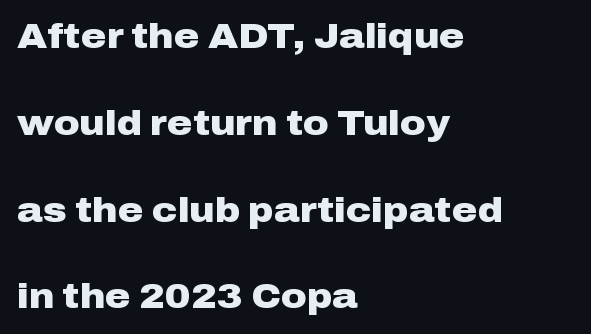
A typesetter would label this face a sans. Lines of text with bare space underneath. Caption: bold face, heavy strokes. This rendering uses left alignment, leaving the right contour irregular. The gaps between neighbouring characters are ordinary and unremarkable.
